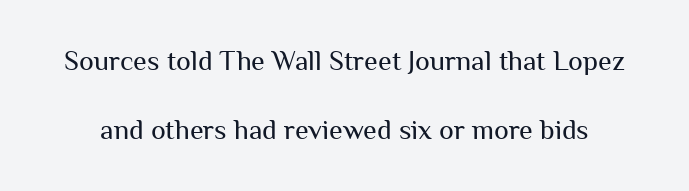
The image shows 28 px regular-weight sans-serif type, upright; set loose line spacing (2.46x), normal letter spacing, not underlined; medium stroke contrast and a medium x-height.
